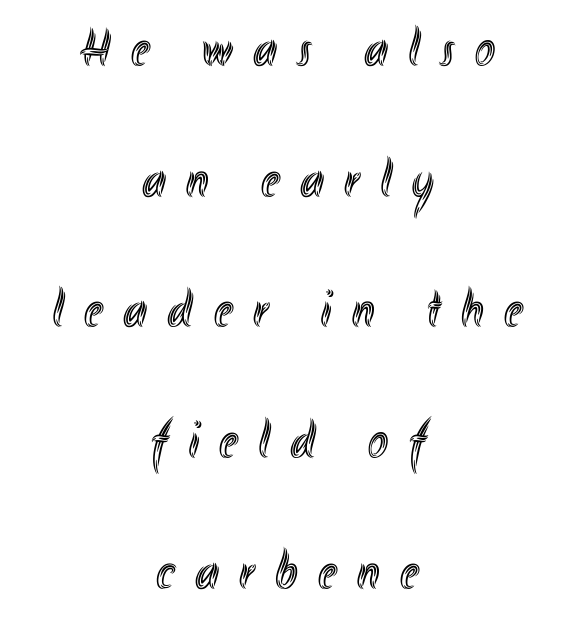
Descenders hang freely into open space. These lines stack symmetrically, like a column narrowing and widening about its center. This block would shrink considerably if given ordinary leading; it's expanded now. A typesetter would call this proportional, since set widths differ per character. These lines have a slow, spaced-out rhythm from letter to letter.
